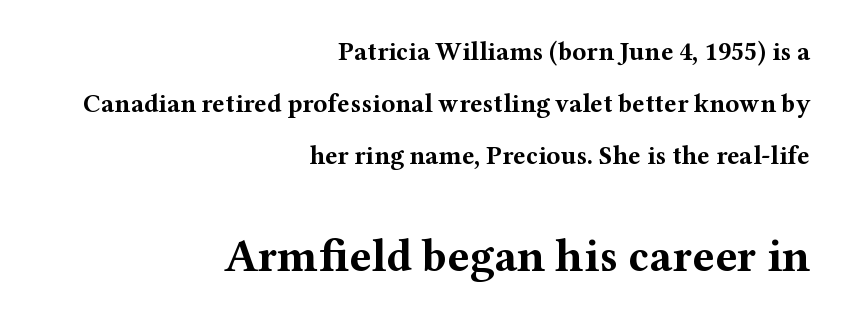
{"serif": "yes", "italic": "no", "bold": "yes", "weight": "bold", "width": "wide", "stroke_contrast": "medium", "x_height": "medium", "monospaced": "no", "underline": "no", "align": "right", "line_spacing": "loose", "line_spacing_ratio": 2.0, "letter_spacing": "normal", "letter_spacing_em": 0.0, "larger_block": "second", "size_ratio": 1.77, "glyph_px": 46}
